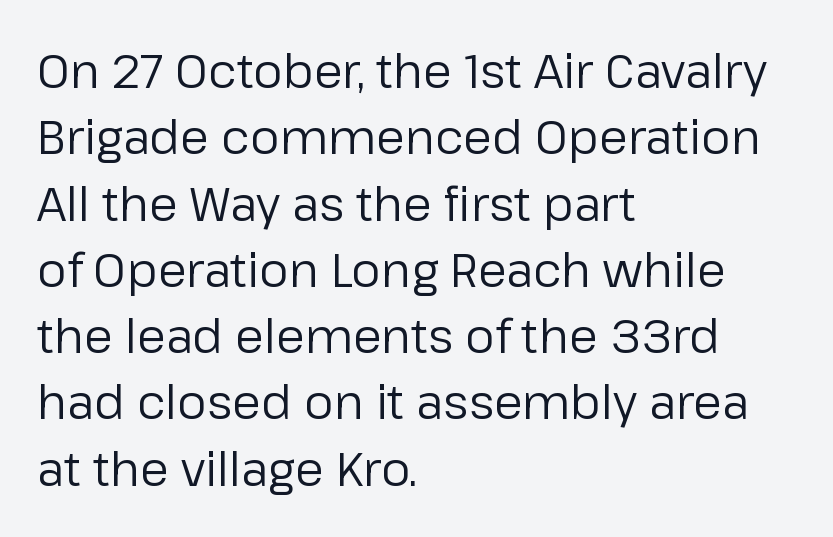
Q: Is the text bold? A: No.
Q: Is the text italic (slanted)? A: No, it is upright.
Q: Is the typeface a serif or a sans-serif typeface? A: Sans-serif.
Q: Is the text underlined? A: No.
Q: How is the paragraph aligned? A: Left-aligned.
Q: Is the spacing between letters normal or unusually wide? A: Normal.
Q: Is the spacing between lines tight, normal or loose? A: Normal.
Q: Width (condensed, normal, or wide)? A: Normal.
Q: Stroke contrast? A: Low.
Q: x-height? A: Medium.
Q: Monospaced? A: No.
